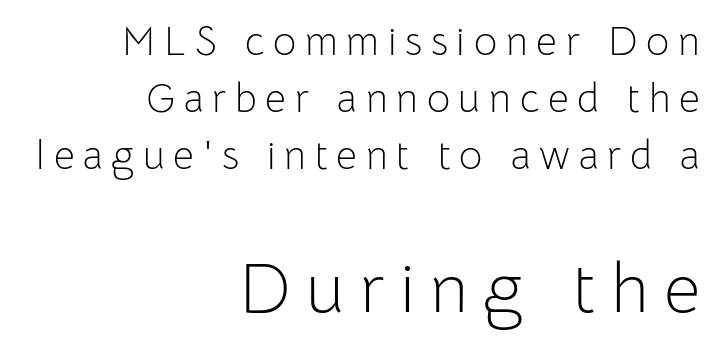
The image shows 70 px light sans-serif type, upright; set right-aligned, normal line spacing (1.43x), unusually wide letter spacing (+0.22 em), not underlined; the second (bottom) block is 1.75x larger; low stroke contrast and a medium x-height.
